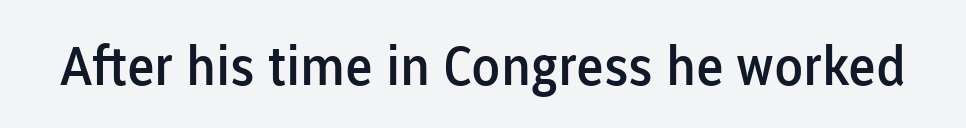
{"serif": "no", "italic": "no", "bold": "semi", "weight": "semibold", "width": "normal", "stroke_contrast": "low", "x_height": "medium", "monospaced": "no", "underline": "no", "letter_spacing": "normal", "letter_spacing_em": 0.0, "glyph_px": 54}
